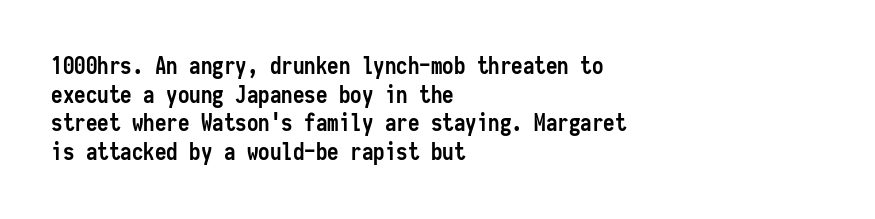
The image shows 23 px bold type, upright; set left-aligned, normal line spacing (1.25x), normal letter spacing, not underlined.
